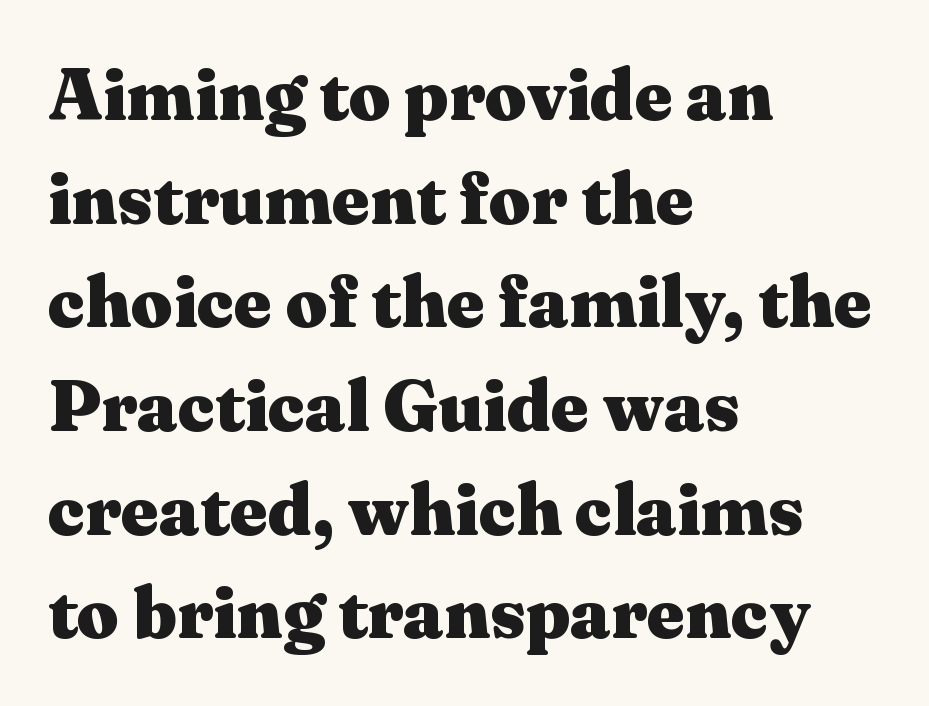
The foot of each line stays bare and open. When letters stand straight like this, we call the style roman or upright. Letter spacing: default. Varying glyph widths throughout — classic text-font behaviour. What weight is shown? A full bold with thick strokes.
